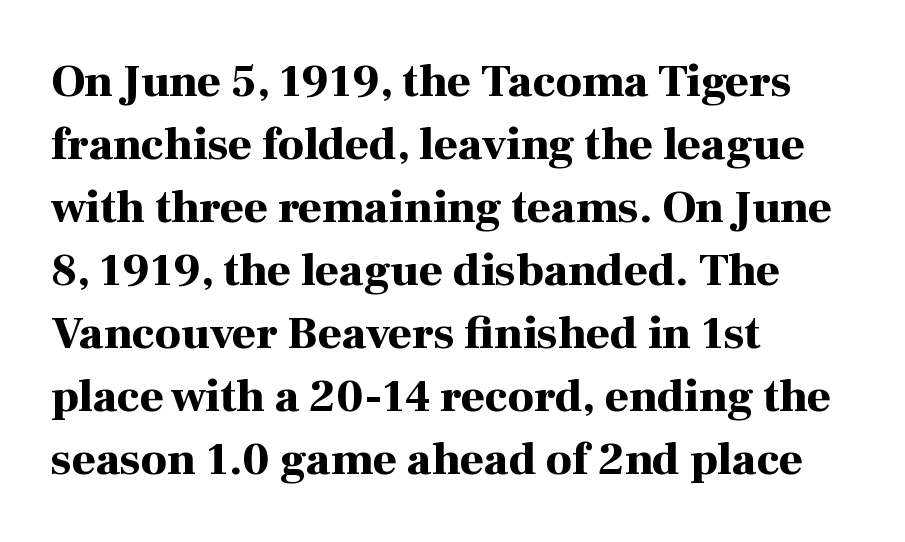
The image shows 46 px bold serif type, upright; set left-aligned, normal line spacing (1.37x), normal letter spacing, not underlined; high stroke contrast and a medium x-height.
